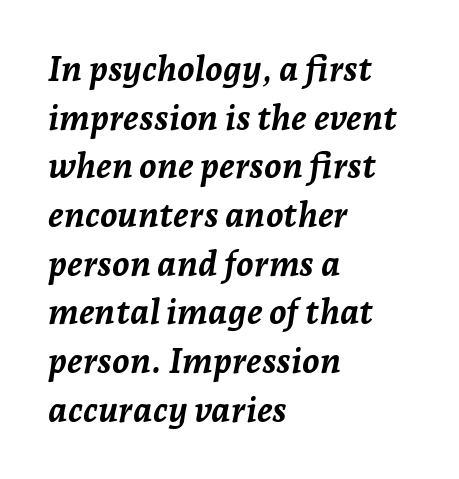
Glance below the letters and you will spot only blank space. The letters are bold, with thick, heavy strokes. Alignment: flush left. In terms of letterspacing, this is plain default setting.
